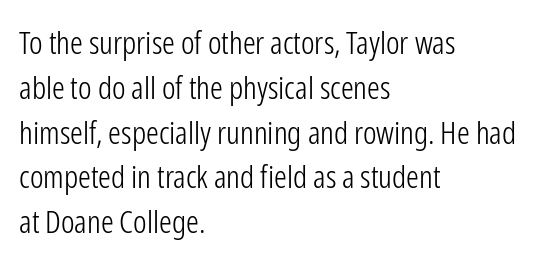
{"serif": "no", "italic": "no", "bold": "no", "weight": "light", "width": "condensed", "stroke_contrast": "low", "x_height": "medium", "monospaced": "no", "underline": "no", "align": "left", "line_spacing": "normal", "line_spacing_ratio": 1.4, "letter_spacing": "normal", "letter_spacing_em": 0.0, "glyph_px": 32}
